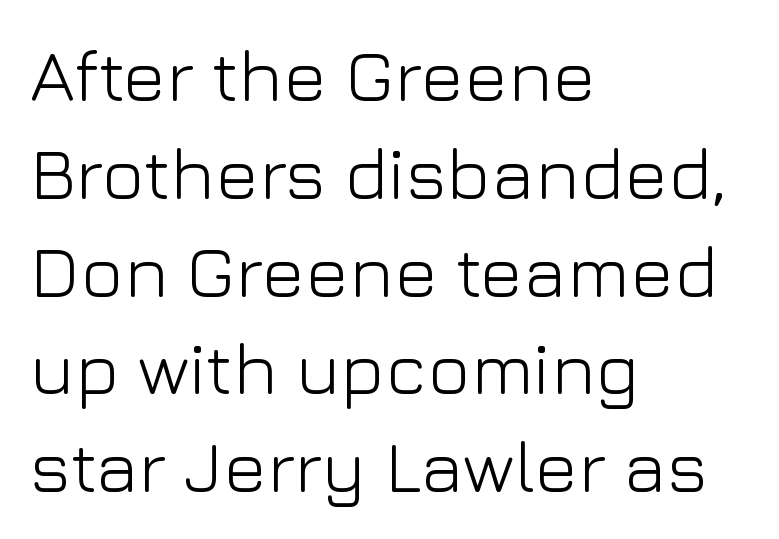
{"serif": "no", "italic": "no", "bold": "no", "weight": "light", "width": "normal", "stroke_contrast": "low", "x_height": "medium", "monospaced": "no", "underline": "no", "align": "left", "line_spacing": "normal", "line_spacing_ratio": 1.34, "letter_spacing": "normal", "letter_spacing_em": 0.0, "glyph_px": 73}
